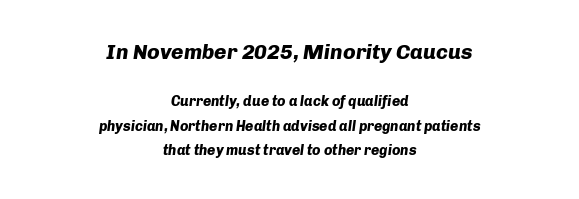
{"italic": "yes", "lean": "right", "slant_degrees": 8, "bold": "yes", "underline": "no", "align": "center", "line_spacing_ratio": 1.74, "letter_spacing": "normal", "letter_spacing_em": 0.0, "larger_block": "first", "size_ratio": 1.5, "glyph_px": 21}
